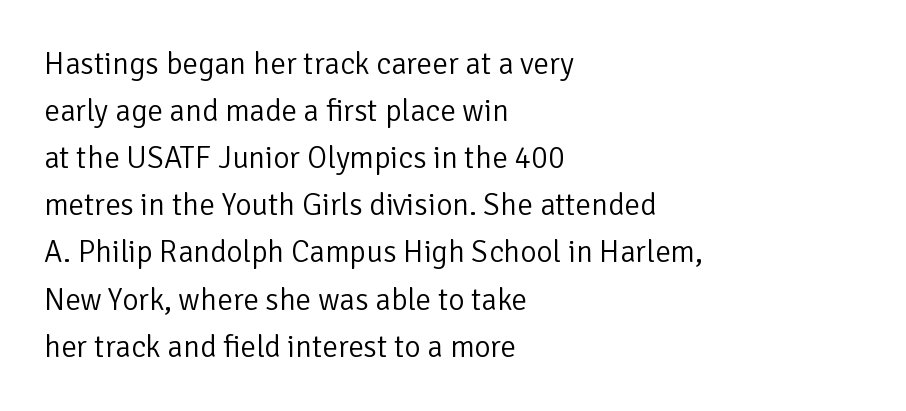
Q: Is the text bold? A: No.
Q: Is the text italic (slanted)? A: No, it is upright.
Q: Is the typeface a serif or a sans-serif typeface? A: Sans-serif.
Q: Is the text underlined? A: No.
Q: How is the paragraph aligned? A: Left-aligned.
Q: Is the spacing between letters normal or unusually wide? A: Normal.
Q: Is the spacing between lines tight, normal or loose? A: Normal.
Q: Width (condensed, normal, or wide)? A: Normal.
Q: Stroke contrast? A: Low.
Q: x-height? A: Medium.
Q: Monospaced? A: No.
